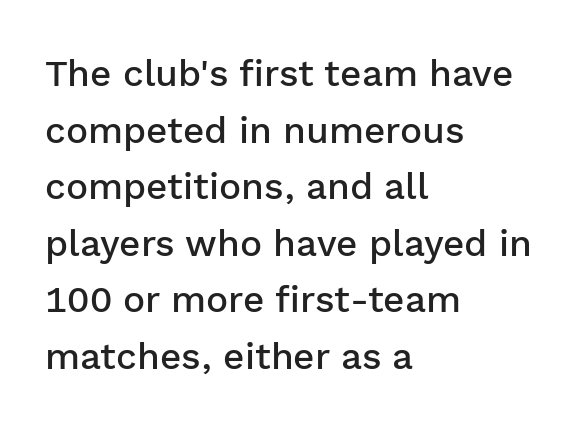
This sample uses plain, unmodified letter spacing. This is the regular roman posture of the typeface. Is this a sans? Yes — the strokes have no serifs. Notice how the passage keeps a crisp vertical edge on the left only.
